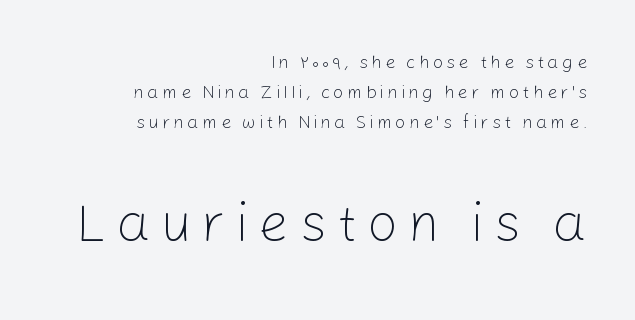
The image shows 54 px light sans-serif type, upright; set right-aligned, normal line spacing (1.66x), not underlined; the second (bottom) block is 3.0x larger; low stroke contrast and a medium x-height.
